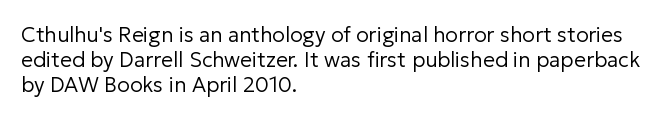
The image shows 21 px text type, upright; set left-aligned, line spacing 1.2x, normal letter spacing, not underlined.
